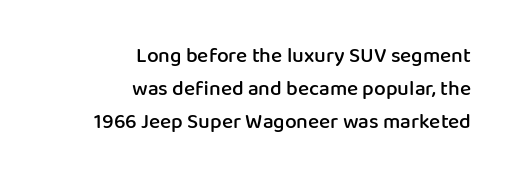
The image shows 21 px text type, upright; set right-aligned, normal line spacing (1.57x), normal letter spacing, not underlined.
